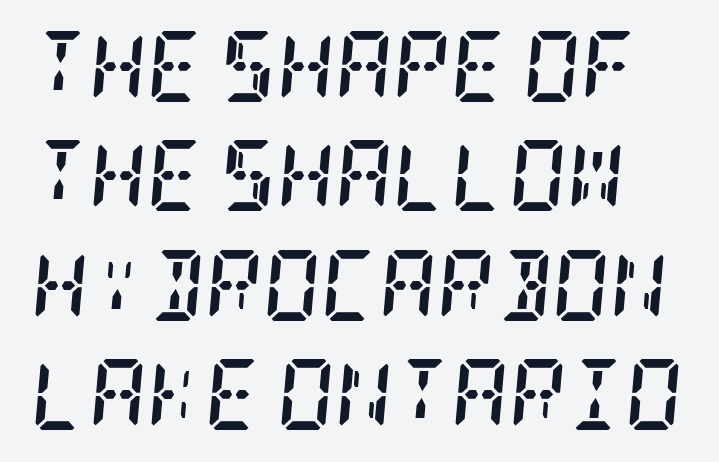
Q: Is the text bold? A: Yes.
Q: Is the text italic (slanted)? A: Yes, it leans right by about 5 degrees.
Q: Is the typeface a serif or a sans-serif typeface? A: Serif.
Q: Is the text underlined? A: No.
Q: Is the spacing between letters normal or unusually wide? A: Normal.
Q: Is the spacing between lines tight, normal or loose? A: Normal.
Q: Width (condensed, normal, or wide)? A: Condensed.
Q: Stroke contrast? A: Low.
Q: x-height? A: Large.
